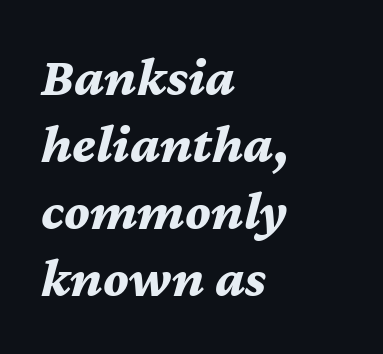
The image shows 55 px bold type, italic (leaning right); set left-aligned, line spacing 1.22x, normal letter spacing, not underlined; medium stroke contrast and a medium x-height.
